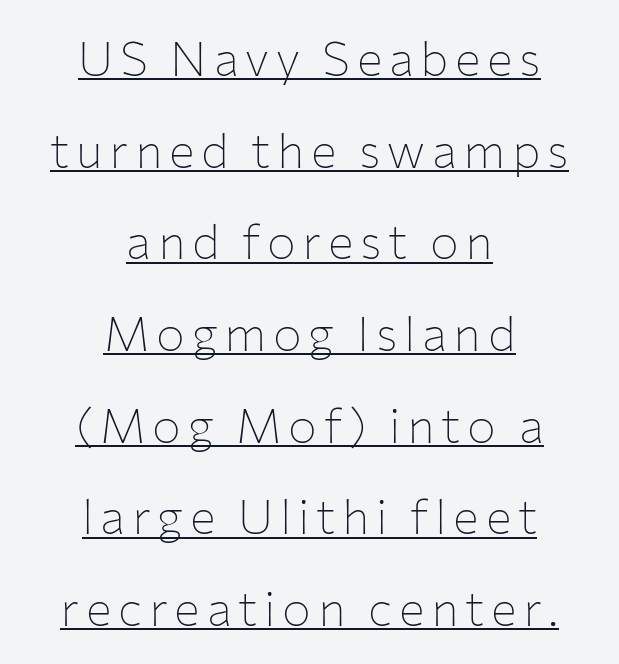
Q: Is the text bold? A: No.
Q: Is the text italic (slanted)? A: No, it is upright.
Q: Is the typeface a serif or a sans-serif typeface? A: Sans-serif.
Q: Is the text underlined? A: Yes.
Q: How is the paragraph aligned? A: Centered.
Q: Is the spacing between lines tight, normal or loose? A: Loose.
Q: Width (condensed, normal, or wide)? A: Normal.
Q: Stroke contrast? A: Low.
Q: x-height? A: Medium.
Q: Monospaced? A: No.
